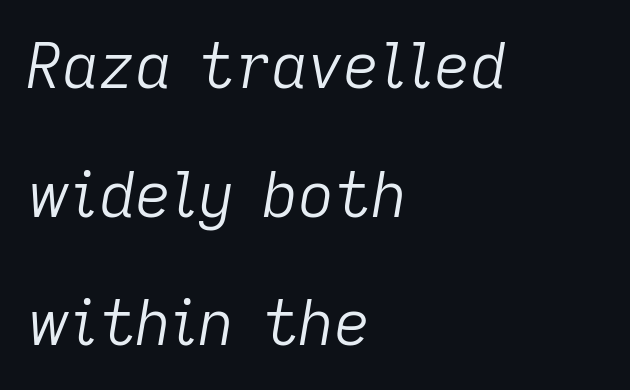
The image shows 63 px light type, italic (leaning right); set left-aligned, loose line spacing (2.04x), normal letter spacing, not underlined; low stroke contrast and a medium x-height.
